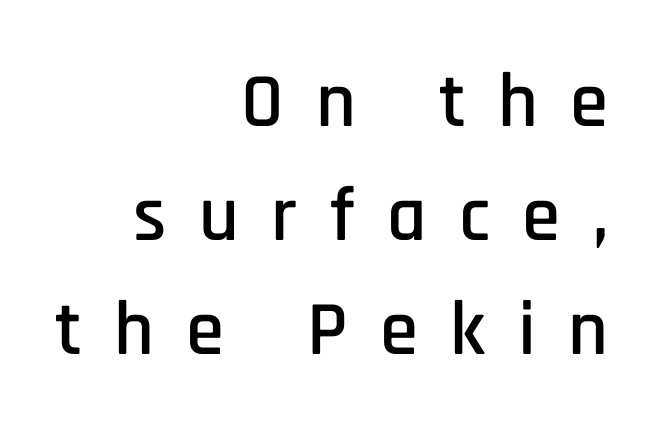
Q: Is the text italic (slanted)? A: No, it is upright.
Q: Is the typeface a serif or a sans-serif typeface? A: Sans-serif.
Q: Is the text underlined? A: No.
Q: How is the paragraph aligned? A: Right-aligned.
Q: Is the spacing between letters normal or unusually wide? A: Unusually wide.
Q: Is the spacing between lines tight, normal or loose? A: Normal.
Q: Width (condensed, normal, or wide)? A: Condensed.
Q: Stroke contrast? A: Low.
Q: x-height? A: Large.
Q: Monospaced? A: No.
